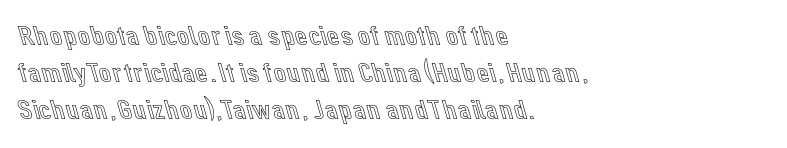
Line beginnings align vertically; line endings do not. This sample has the flowing, uneven cadence of proportional lettering. Honestly, there is no underline to notice here at all. Between one letter and the next there's only the usual sliver of space.
